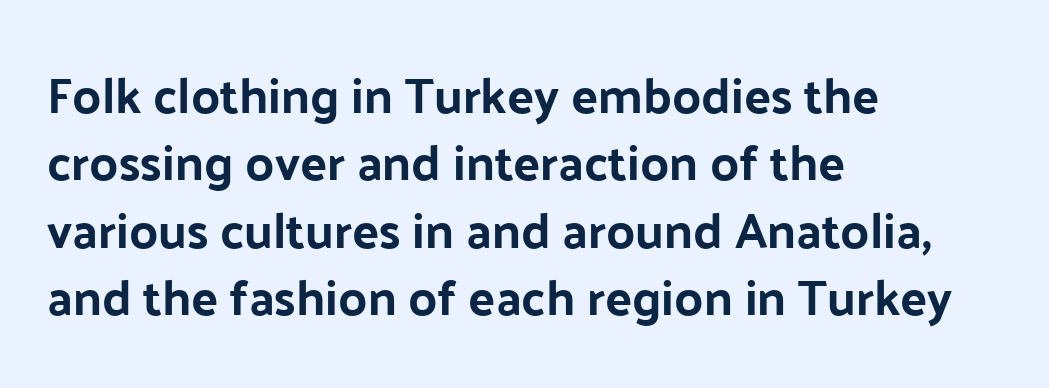
This sample is left-justified, so line endings fall wherever the words run out. Glance below the letters and you will spot only blank space. Is this a fixed-width face? No — the glyphs have proportional, varying widths. The block of text has a typical density, with ordinary space between rows.
